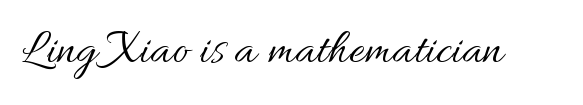
The letterforms sit at book weight or below. The space directly below the letters is spotless. Spacing verdict: proportional, widths tailored to each character. This sample uses plain, unmodified letter spacing.
